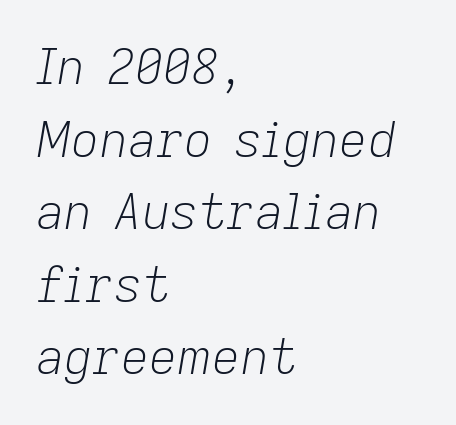
The image shows 49 px light type, italic (leaning right); set left-aligned, normal line spacing (1.48x), normal letter spacing, not underlined; low stroke contrast and a medium x-height.
